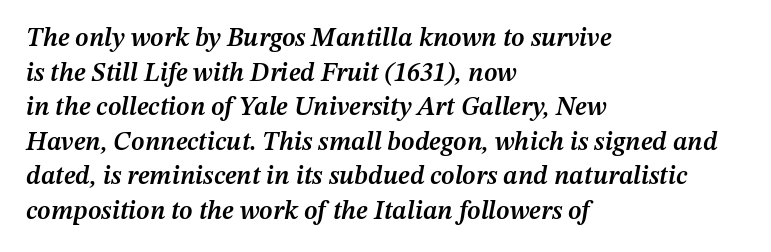
{"italic": "yes", "lean": "right", "slant_degrees": 12, "bold": "semi", "underline": "no", "align": "left", "line_spacing": "normal", "line_spacing_ratio": 1.33, "letter_spacing": "normal", "letter_spacing_em": 0.0, "glyph_px": 26}
